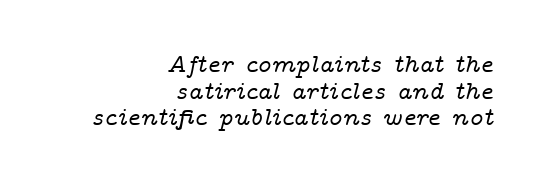
The image shows 25 px text type, italic (leaning right); set right-aligned, tight line spacing (1.07x), normal letter spacing, not underlined.
